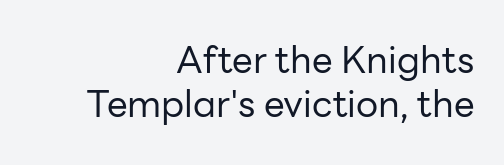
{"serif": "no", "italic": "no", "bold": "no", "weight": "regular", "width": "normal", "stroke_contrast": "low", "x_height": "medium", "monospaced": "no", "underline": "no", "align": "right", "line_spacing_ratio": 1.19, "letter_spacing": "normal", "letter_spacing_em": 0.0, "glyph_px": 37}
